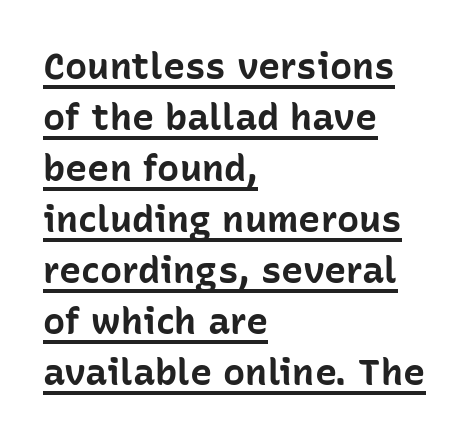
Horizontally, the lines are justified to the leading edge only. Underline: present. The strokes are fattened all the way to bold. Spacing verdict: proportional, widths tailored to each character. Evenly set lines give the paragraph a standard silhouette.
